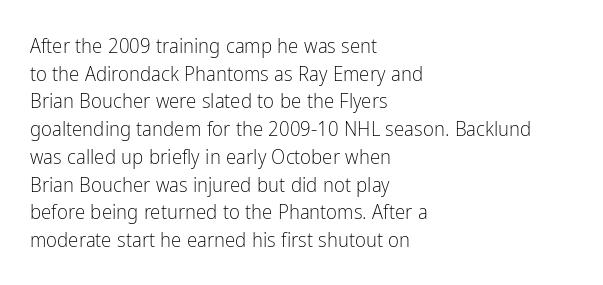
Q: Is the text bold? A: No.
Q: Is the text italic (slanted)? A: No, it is upright.
Q: Is the text underlined? A: No.
Q: How is the paragraph aligned? A: Left-aligned.
Q: Is the spacing between letters normal or unusually wide? A: Normal.
Q: Is the spacing between lines tight, normal or loose? A: Normal.
